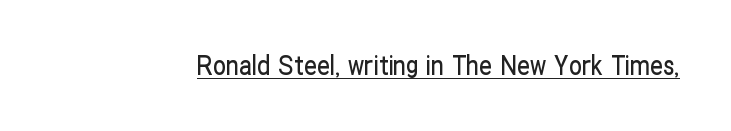
The image shows 26 px text type, upright; set normal letter spacing, underlined.
